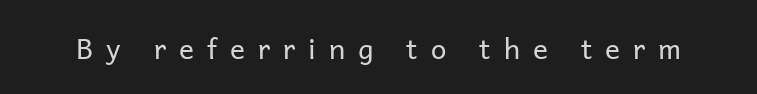
Q: Is the text bold? A: No.
Q: Is the text italic (slanted)? A: No, it is upright.
Q: Is the typeface a serif or a sans-serif typeface? A: Sans-serif.
Q: Is the text underlined? A: No.
Q: Is the spacing between letters normal or unusually wide? A: Unusually wide.
Q: Width (condensed, normal, or wide)? A: Normal.
Q: Stroke contrast? A: Low.
Q: x-height? A: Medium.
Q: Monospaced? A: No.
